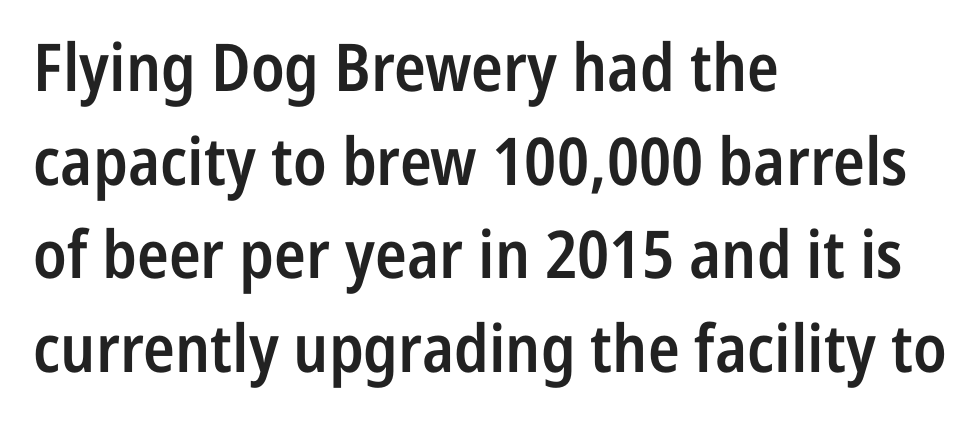
{"serif": "no", "italic": "no", "bold": "semi", "weight": "semibold", "width": "condensed", "stroke_contrast": "low", "x_height": "medium", "monospaced": "no", "underline": "no", "align": "left", "line_spacing": "normal", "line_spacing_ratio": 1.42, "letter_spacing": "normal", "letter_spacing_em": 0.0, "glyph_px": 66}
